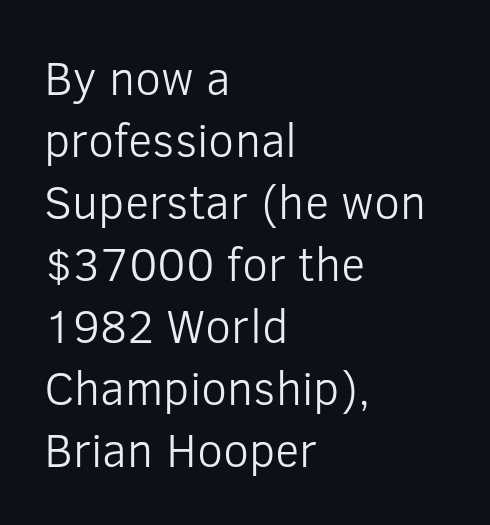
The rag falls on the right side of this text block. What stands out about the letter spacing? Nothing — it is the standard amount. This rendering features lettering with no underline. Does the lettering tilt? It doesn't — this is upright. One glance says typical: line gaps are just what's usual. Examine the stroke ends and you'll find no serifs.
